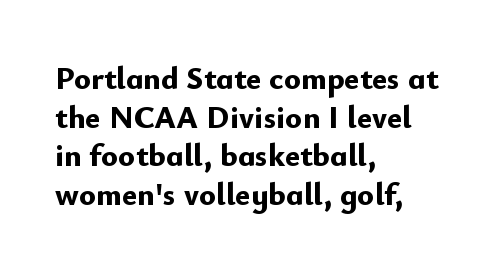
{"serif": "no", "italic": "no", "bold": "yes", "weight": "bold", "width": "normal", "stroke_contrast": "low", "x_height": "small", "monospaced": "no", "underline": "no", "align": "left", "line_spacing_ratio": 1.21, "letter_spacing": "normal", "letter_spacing_em": 0.0, "glyph_px": 32}
